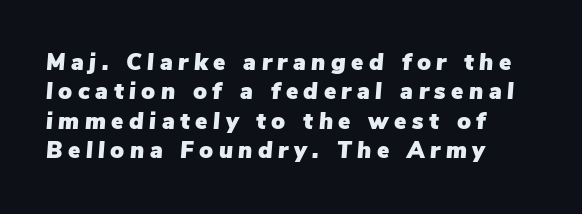
The image shows 23 px text type, italic (leaning right); set left-aligned, normal line spacing (1.28x), unusually wide letter spacing (+0.24 em), not underlined.
